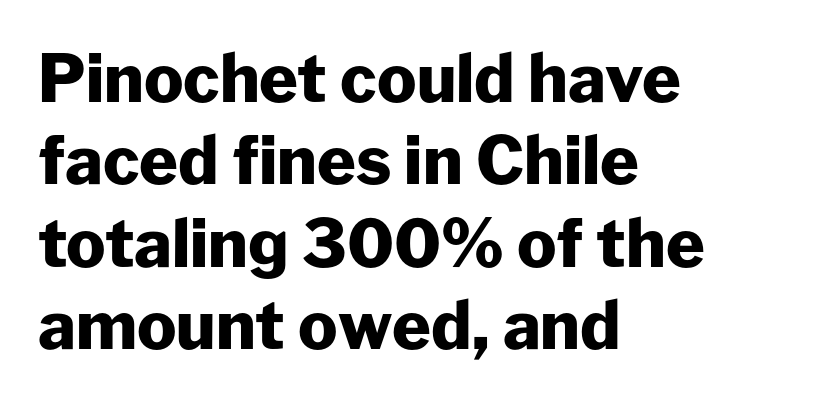
The image shows 66 px heavy sans-serif type, upright; set left-aligned, normal line spacing (1.25x), normal letter spacing, not underlined; low stroke contrast and a medium x-height.
